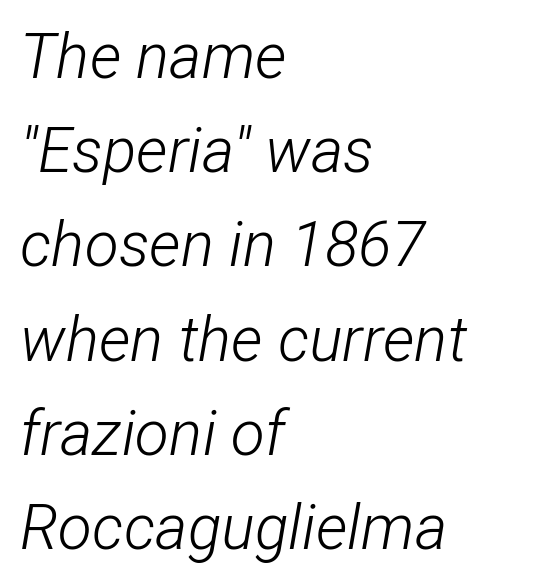
This sample uses plain, unmodified letter spacing. The passage shown is typed in a proportional face where columns would drift. Heft: none added — not bold. This rendering features lettering with no underline.
